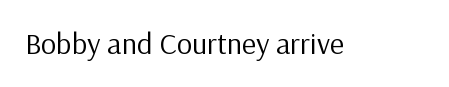
{"serif": "no", "italic": "no", "bold": "no", "weight": "regular", "width": "normal", "stroke_contrast": "low", "x_height": "medium", "monospaced": "no", "underline": "no", "letter_spacing": "normal", "letter_spacing_em": 0.0, "glyph_px": 30}
